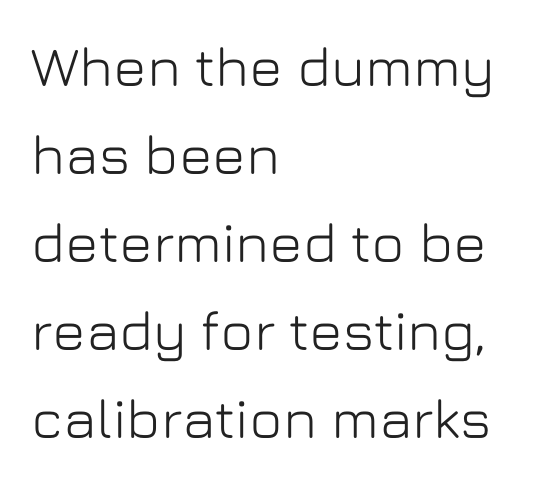
A typesetter would call this proportional, since set widths differ per character. All the whitespace from short lines collects on the right. In terms of leading, this rendering sits right in the middle. Serif or sans? Sans — the stroke terminals are bare. Here the glyphs are tracked normally, forming tight word shapes. Nobody drew a line under any word here.
